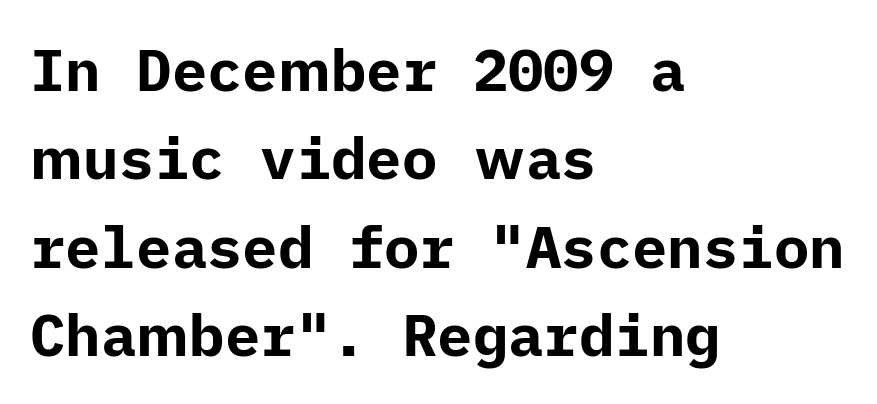
The image shows 59 px bold sans-serif type, upright; set left-aligned, normal line spacing (1.5x), normal letter spacing, not underlined; low stroke contrast and a medium x-height.
